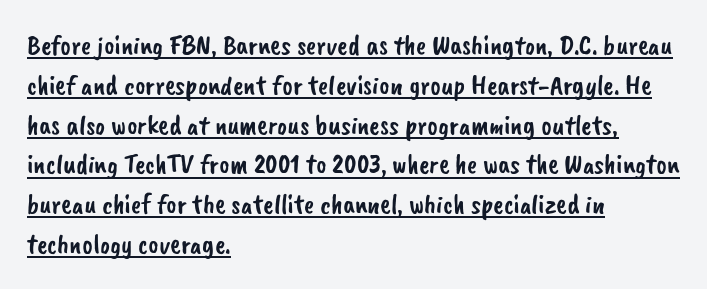
No feet cap the strokes, marking this as sans-serif type. Underline: present. The horizontal fit of the characters is conventional and even. The rendering uses natural spacing where letterforms have individual widths. Line starts are locked; line ends wander.
